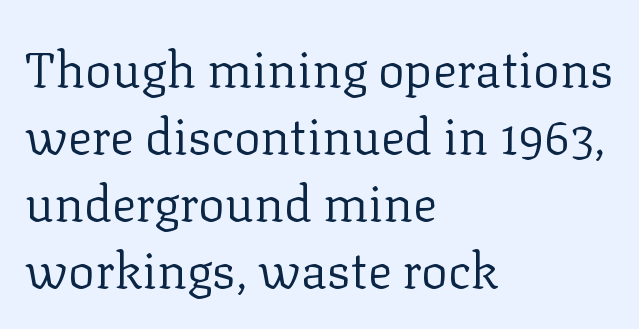
{"serif": "yes", "italic": "no", "bold": "no", "weight": "regular", "width": "normal", "stroke_contrast": "low", "x_height": "medium", "monospaced": "no", "underline": "no", "align": "left", "line_spacing": "normal", "line_spacing_ratio": 1.34, "letter_spacing": "normal", "letter_spacing_em": 0.0, "glyph_px": 50}
